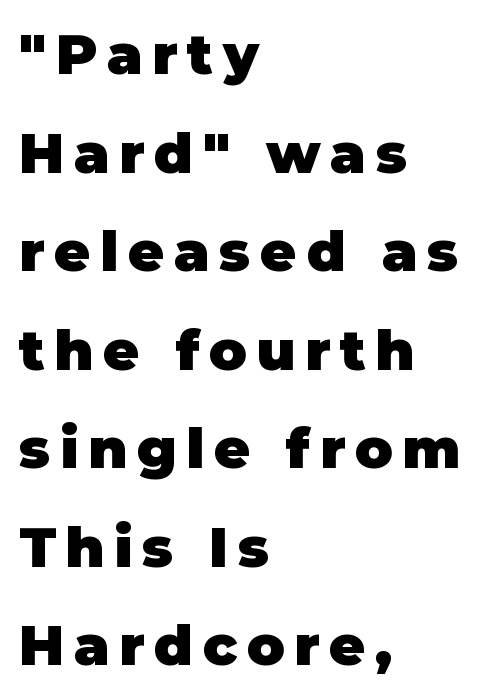
The image shows 56 px heavy sans-serif type, upright; set left-aligned, line spacing 1.76x, not underlined; low stroke contrast and a large x-height.
